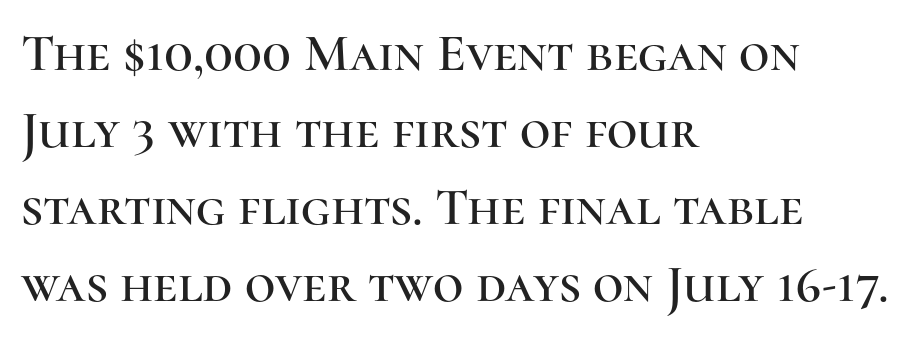
{"serif": "yes", "italic": "no", "width": "normal", "stroke_contrast": "high", "x_height": "medium", "monospaced": "no", "underline": "no", "align": "left", "line_spacing": "normal", "line_spacing_ratio": 1.45, "letter_spacing": "normal", "letter_spacing_em": 0.0, "glyph_px": 53}
